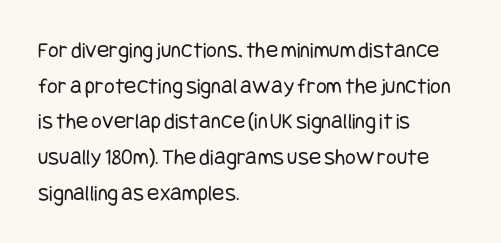
Q: Is the text bold? A: No.
Q: Is the text italic (slanted)? A: No, it is upright.
Q: Is the text underlined? A: No.
Q: How is the paragraph aligned? A: Left-aligned.
Q: Is the spacing between letters normal or unusually wide? A: Normal.
Q: Is the spacing between lines tight, normal or loose? A: Normal.
